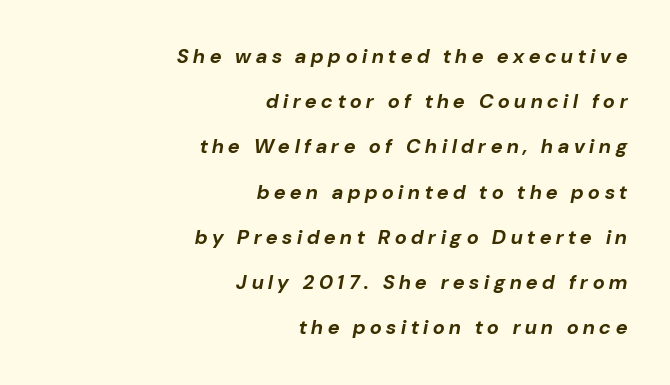
Q: Is the text bold? A: Yes.
Q: Is the text italic (slanted)? A: Yes, it leans right by about 10 degrees.
Q: Is the text underlined? A: No.
Q: How is the paragraph aligned? A: Right-aligned.
Q: Is the spacing between letters normal or unusually wide? A: Unusually wide.
Q: Is the spacing between lines tight, normal or loose? A: Loose.
